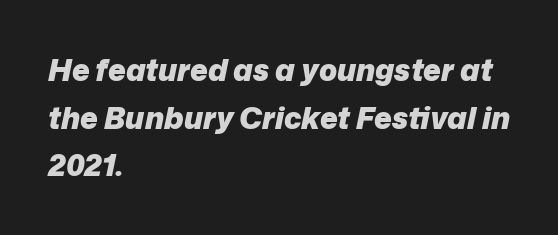
The image shows 30 px heavy type, italic (leaning right); set left-aligned, normal line spacing (1.59x), normal letter spacing, not underlined; low stroke contrast and a medium x-height.
